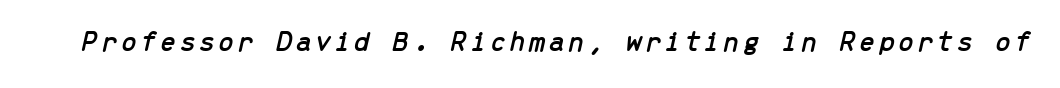
Q: Is the text italic (slanted)? A: Yes, it leans right by about 13 degrees.
Q: Is the text underlined? A: No.
Q: Width (condensed, normal, or wide)? A: Normal.
Q: Stroke contrast? A: Low.
Q: x-height? A: Medium.
Q: Monospaced? A: Yes.
